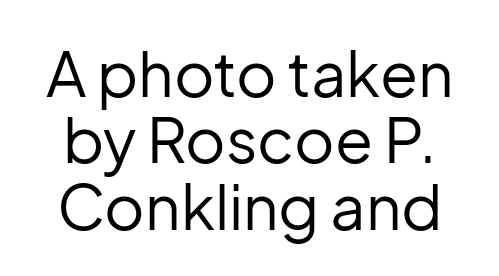
Q: Is the text bold? A: No.
Q: Is the text italic (slanted)? A: No, it is upright.
Q: Is the typeface a serif or a sans-serif typeface? A: Sans-serif.
Q: Is the text underlined? A: No.
Q: Is the spacing between letters normal or unusually wide? A: Normal.
Q: Is the spacing between lines tight, normal or loose? A: Tight.
Q: Width (condensed, normal, or wide)? A: Normal.
Q: Stroke contrast? A: Low.
Q: x-height? A: Medium.
Q: Monospaced? A: No.
